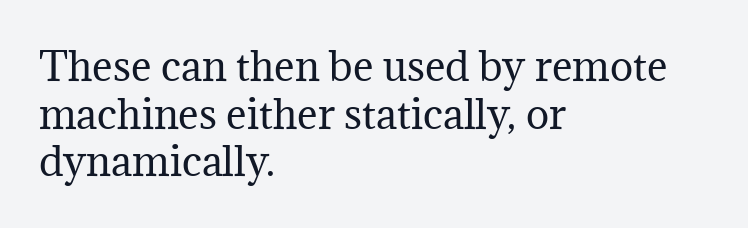
Q: Is the text bold? A: No.
Q: Is the text italic (slanted)? A: No, it is upright.
Q: Is the typeface a serif or a sans-serif typeface? A: Serif.
Q: Is the text underlined? A: No.
Q: How is the paragraph aligned? A: Left-aligned.
Q: Is the spacing between letters normal or unusually wide? A: Normal.
Q: Width (condensed, normal, or wide)? A: Normal.
Q: Stroke contrast? A: Medium.
Q: x-height? A: Medium.
Q: Monospaced? A: No.
